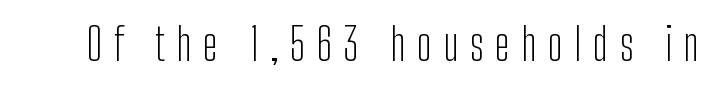
Q: Is the text bold? A: No.
Q: Is the text italic (slanted)? A: No, it is upright.
Q: Is the typeface a serif or a sans-serif typeface? A: Sans-serif.
Q: Is the text underlined? A: No.
Q: Is the spacing between letters normal or unusually wide? A: Unusually wide.
Q: Width (condensed, normal, or wide)? A: Condensed.
Q: Stroke contrast? A: Low.
Q: x-height? A: Medium.
Q: Monospaced? A: No.
